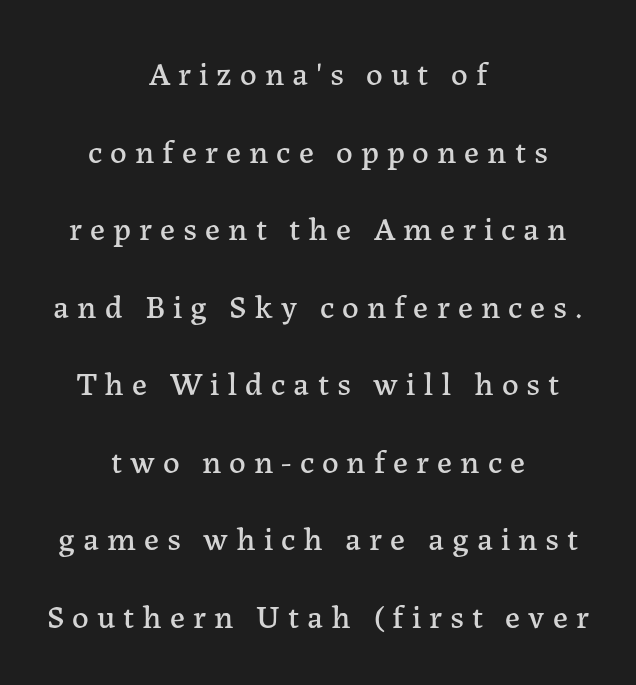
Q: Is the text italic (slanted)? A: No, it is upright.
Q: Is the typeface a serif or a sans-serif typeface? A: Serif.
Q: Is the text underlined? A: No.
Q: How is the paragraph aligned? A: Centered.
Q: Is the spacing between letters normal or unusually wide? A: Unusually wide.
Q: Is the spacing between lines tight, normal or loose? A: Loose.
Q: Width (condensed, normal, or wide)? A: Normal.
Q: Stroke contrast? A: Low.
Q: x-height? A: Medium.
Q: Monospaced? A: No.
